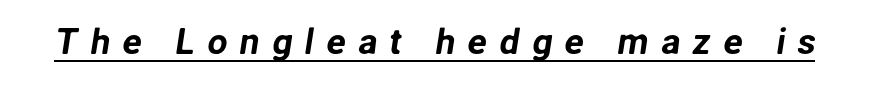
{"serif": "no", "width": "normal", "stroke_contrast": "low", "x_height": "medium", "monospaced": "no", "underline": "yes", "letter_spacing": "wide", "letter_spacing_em": 0.34, "glyph_px": 36}
